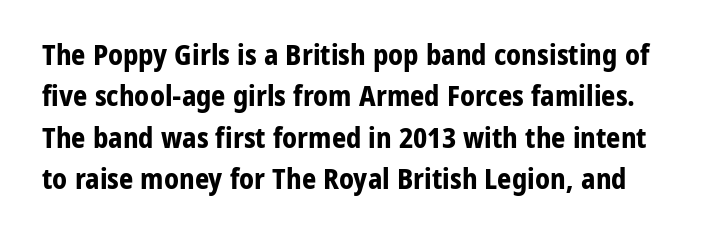
The image shows 28 px bold sans-serif type, upright; set normal line spacing (1.48x), normal letter spacing, not underlined; low stroke contrast and a medium x-height.
